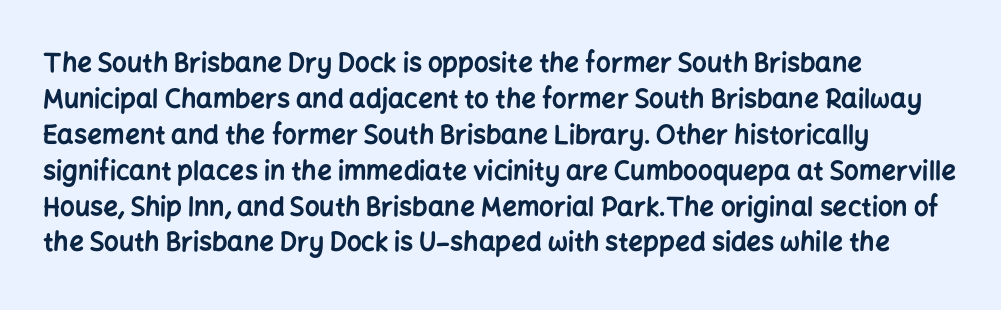
{"italic": "no", "bold": "yes", "underline": "no", "align": "left", "line_spacing": "normal", "line_spacing_ratio": 1.38, "letter_spacing": "normal", "letter_spacing_em": 0.0, "glyph_px": 26}
